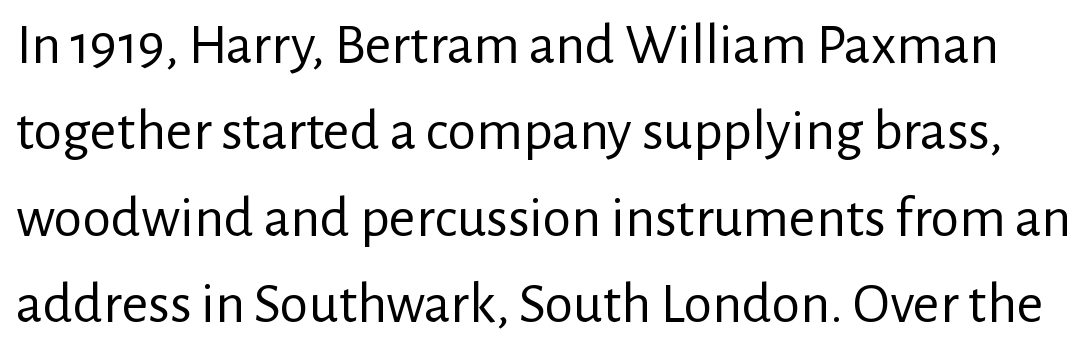
These lines are composed in type without serifs. The face looks like a standard text weight, possibly lighter. Does the leading feel generous? No, just average. Descenders hang freely into open space. You could not count columns in this text — the font is proportionally spaced. Compared with typical body copy, the letter spacing here is the same.
